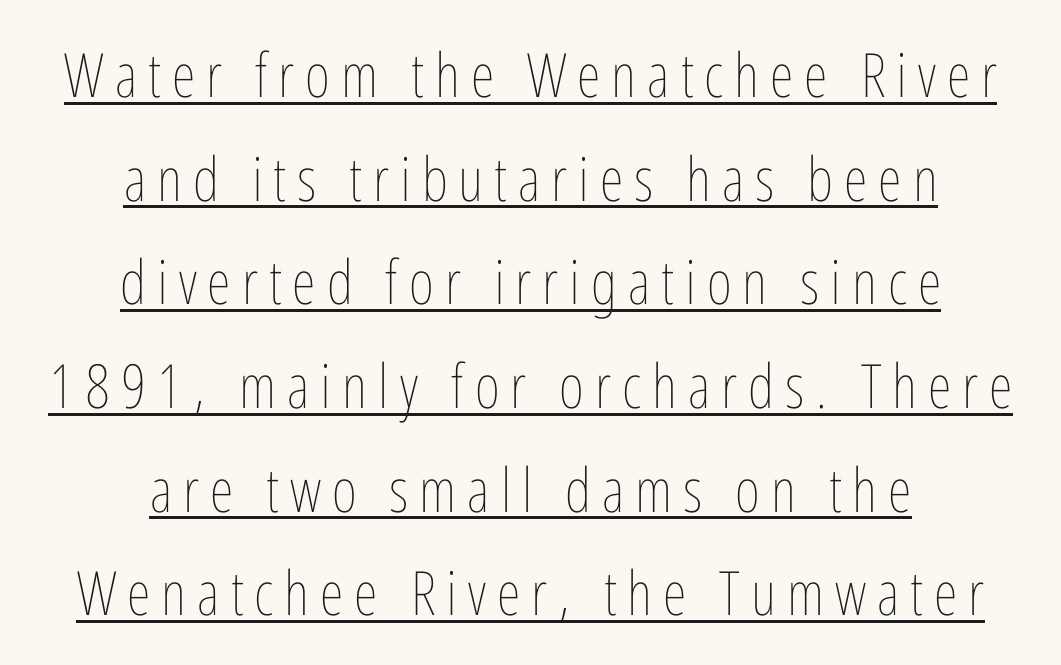
Q: Is the text bold? A: No.
Q: Is the text italic (slanted)? A: No, it is upright.
Q: Is the text underlined? A: Yes.
Q: How is the paragraph aligned? A: Centered.
Q: Is the spacing between lines tight, normal or loose? A: Normal.
Q: Width (condensed, normal, or wide)? A: Condensed.
Q: Stroke contrast? A: Low.
Q: x-height? A: Medium.
Q: Monospaced? A: No.
